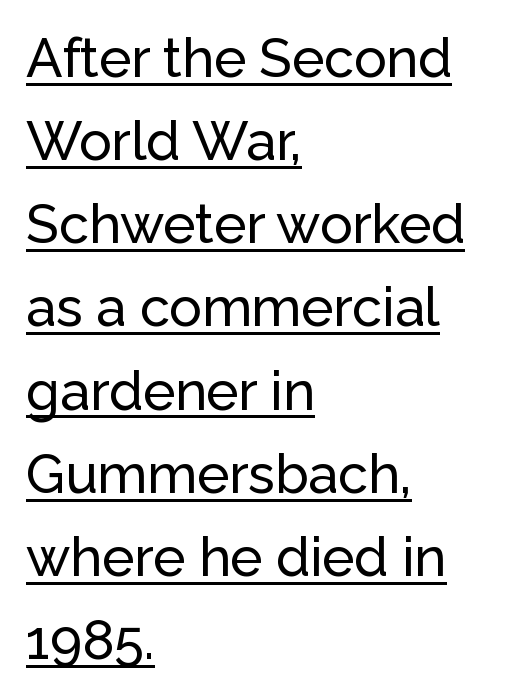
The image shows 54 px sans-serif type, upright; set left-aligned, normal line spacing (1.54x), normal letter spacing, underlined; low stroke contrast and a medium x-height.
